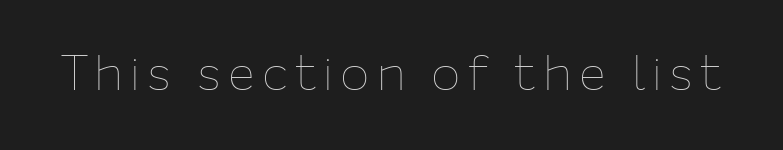
The image shows 49 px thin type, upright; set not underlined; low stroke contrast and a medium x-height.
